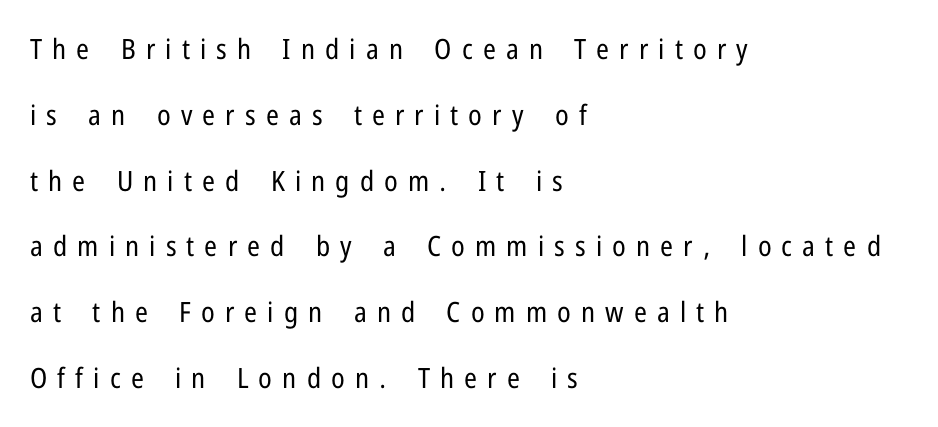
Q: Is the text bold? A: No.
Q: Is the text italic (slanted)? A: No, it is upright.
Q: Is the typeface a serif or a sans-serif typeface? A: Sans-serif.
Q: Is the text underlined? A: No.
Q: How is the paragraph aligned? A: Left-aligned.
Q: Is the spacing between letters normal or unusually wide? A: Unusually wide.
Q: Is the spacing between lines tight, normal or loose? A: Loose.
Q: Width (condensed, normal, or wide)? A: Condensed.
Q: Stroke contrast? A: Low.
Q: x-height? A: Medium.
Q: Monospaced? A: No.
